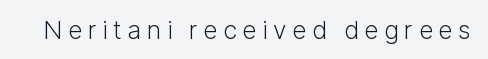
{"italic": "no", "bold": "no", "underline": "no", "letter_spacing": "wide", "letter_spacing_em": 0.22, "glyph_px": 25}
